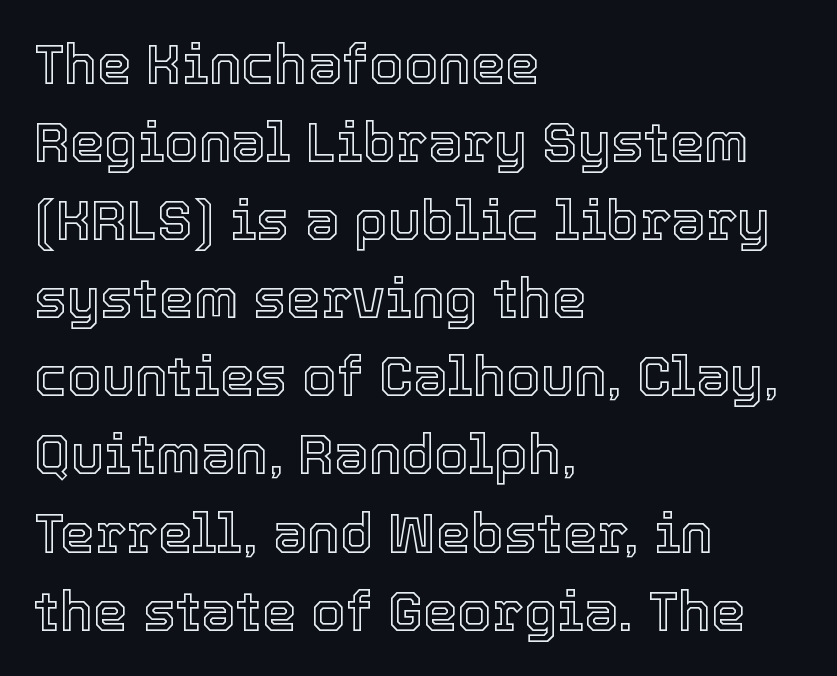
The specimen reads as upright at a glance. Each line starts at the same left margin while the right side varies. Nobody touched the tracking dial on this one. A normal amount of white space separates one row of letters from the next. Check under the words: just untouched page. A typesetter would call this proportional, since set widths differ per character.
